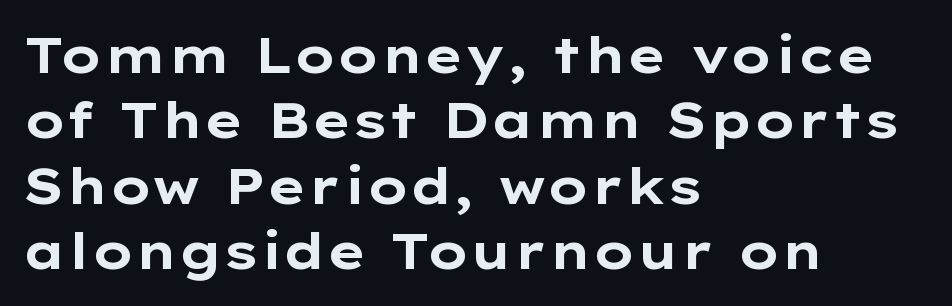
Q: Is the text bold? A: Yes.
Q: Is the text italic (slanted)? A: No, it is upright.
Q: Is the typeface a serif or a sans-serif typeface? A: Sans-serif.
Q: Is the text underlined? A: No.
Q: How is the paragraph aligned? A: Left-aligned.
Q: Is the spacing between letters normal or unusually wide? A: Normal.
Q: Is the spacing between lines tight, normal or loose? A: Normal.
Q: Width (condensed, normal, or wide)? A: Wide.
Q: Stroke contrast? A: Low.
Q: x-height? A: Medium.
Q: Monospaced? A: No.
